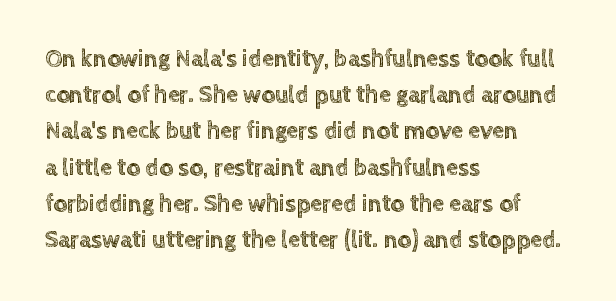
The image shows 24 px text type, upright; set left-aligned, normal line spacing (1.51x), normal letter spacing, not underlined.
